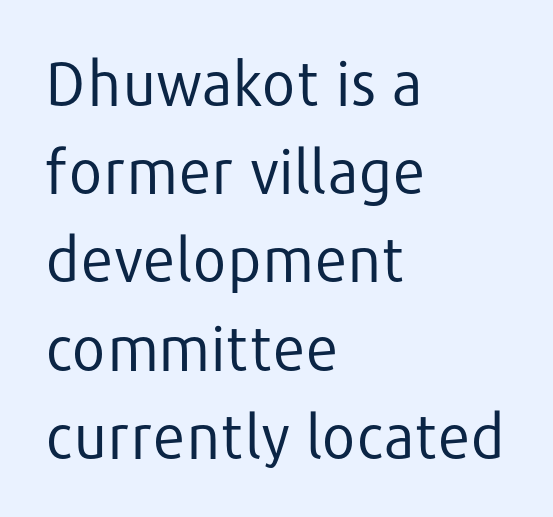
{"serif": "no", "italic": "no", "bold": "no", "weight": "regular", "width": "normal", "stroke_contrast": "low", "x_height": "medium", "monospaced": "no", "underline": "no", "align": "left", "line_spacing": "normal", "line_spacing_ratio": 1.47, "letter_spacing": "normal", "letter_spacing_em": 0.0, "glyph_px": 60}
